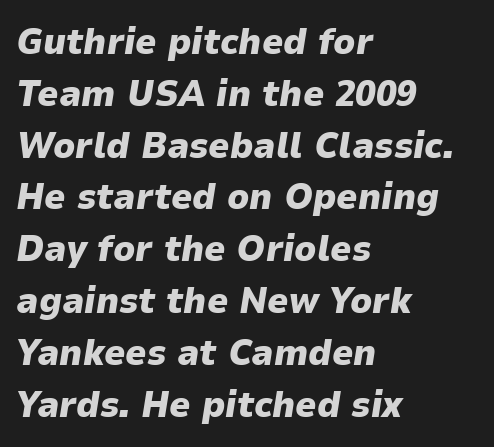
The image shows 37 px heavy type, italic (leaning right); set left-aligned, normal line spacing (1.4x), normal letter spacing, not underlined; low stroke contrast and a medium x-height.
